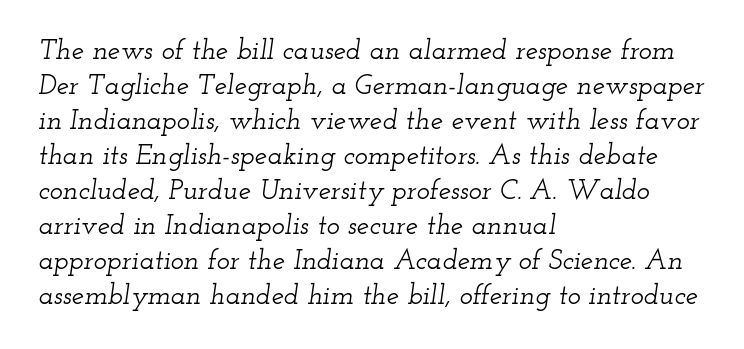
{"serif": "yes", "italic": "yes", "lean": "right", "slant_degrees": 12, "width": "wide", "stroke_contrast": "low", "x_height": "small", "monospaced": "no", "underline": "no", "align": "left", "line_spacing": "normal", "line_spacing_ratio": 1.25, "letter_spacing": "normal", "letter_spacing_em": 0.0, "glyph_px": 28}
